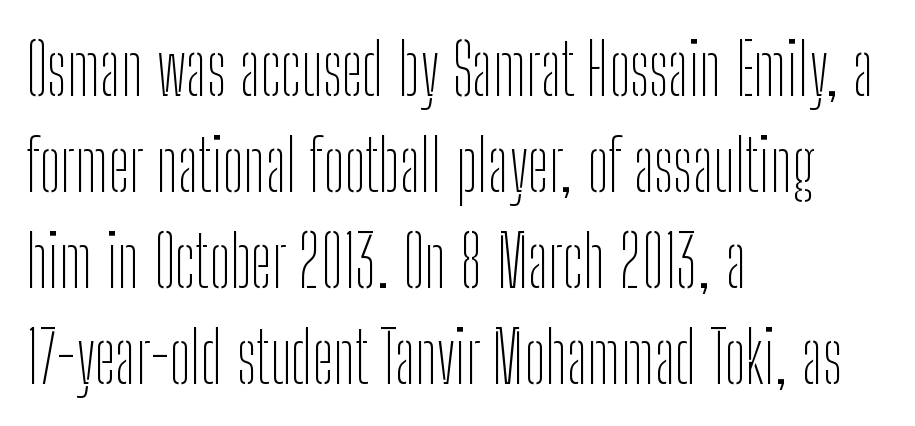
{"serif": "no", "italic": "no", "bold": "no", "weight": "thin", "width": "condensed", "stroke_contrast": "low", "x_height": "medium", "monospaced": "no", "underline": "no", "align": "left", "line_spacing": "normal", "line_spacing_ratio": 1.35, "letter_spacing": "normal", "letter_spacing_em": 0.0, "glyph_px": 71}
